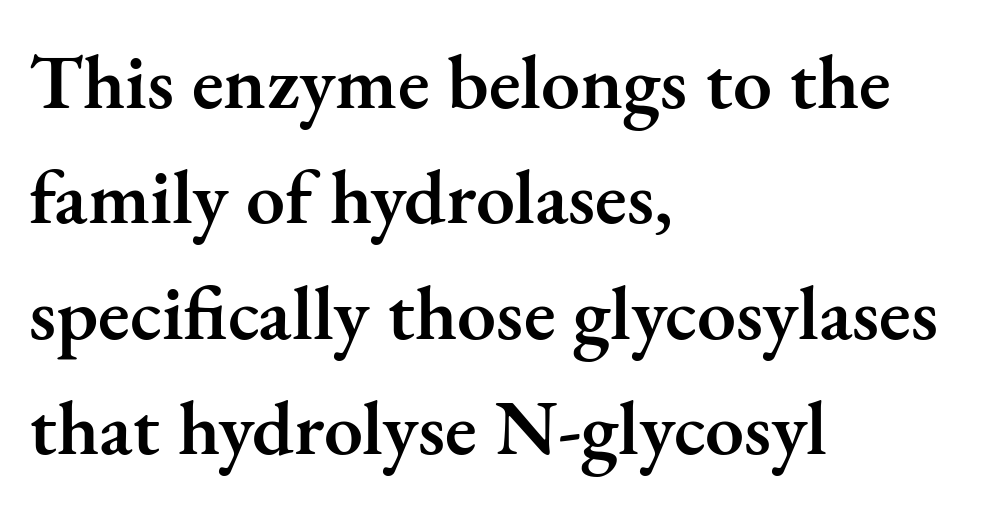
The image shows 78 px semibold serif type, upright; set left-aligned, normal line spacing (1.48x), normal letter spacing, not underlined; medium stroke contrast and a small x-height.
